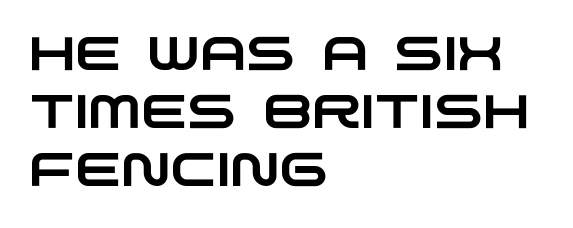
The image shows 47 px wide sans-serif type; set left-aligned, line spacing 1.23x, normal letter spacing, not underlined; low stroke contrast and a large x-height.
